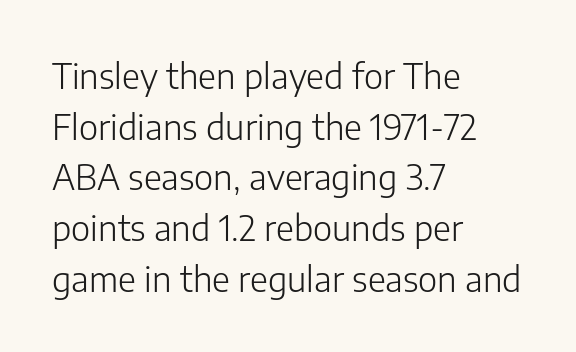
Q: Is the text bold? A: No.
Q: Is the text italic (slanted)? A: No, it is upright.
Q: Is the typeface a serif or a sans-serif typeface? A: Sans-serif.
Q: Is the text underlined? A: No.
Q: How is the paragraph aligned? A: Left-aligned.
Q: Is the spacing between letters normal or unusually wide? A: Normal.
Q: Is the spacing between lines tight, normal or loose? A: Normal.
Q: Width (condensed, normal, or wide)? A: Normal.
Q: Stroke contrast? A: Low.
Q: x-height? A: Medium.
Q: Monospaced? A: No.
